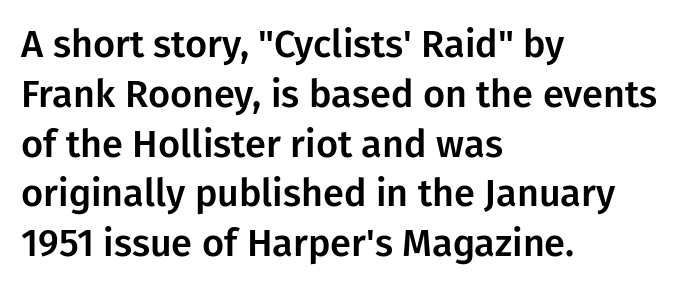
Rendered with straight, roman letterforms. Anything drawn beneath the words? Only blank space. Honestly, the row spacing looks completely unremarkable. A sans-serif font was chosen for this passage.
